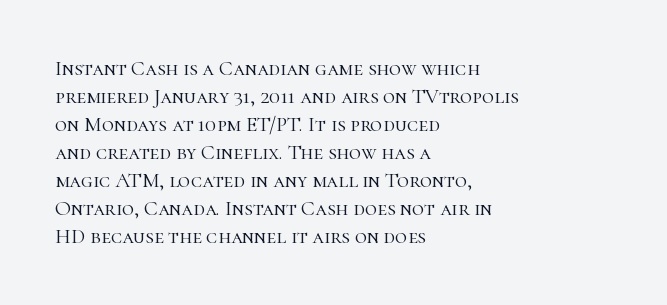
{"italic": "no", "bold": "no", "underline": "no", "align": "left", "line_spacing": "normal", "line_spacing_ratio": 1.33, "letter_spacing": "normal", "letter_spacing_em": 0.0, "glyph_px": 21}
